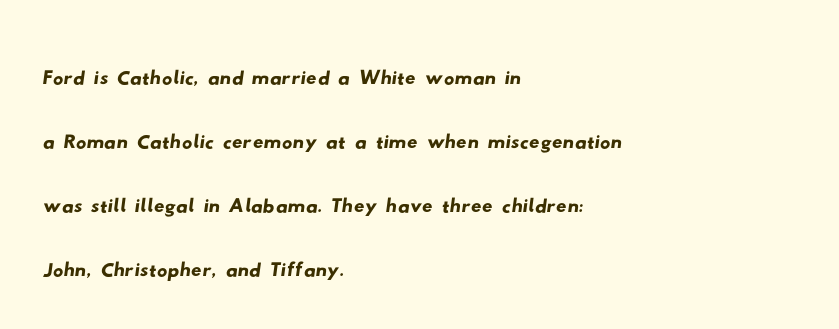
{"serif": "no", "width": "wide", "stroke_contrast": "low", "x_height": "small", "monospaced": "no", "underline": "no", "align": "left", "line_spacing_ratio": 1.23, "letter_spacing": "normal", "letter_spacing_em": 0.0, "glyph_px": 52}
